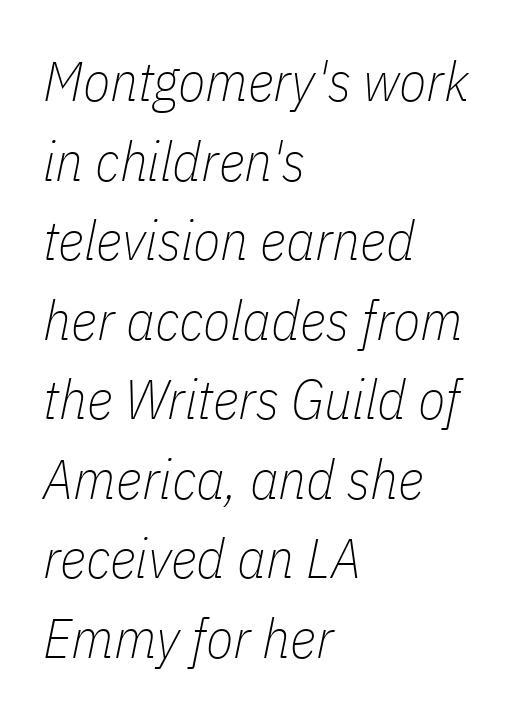
The image shows 56 px thin, condensed type, italic (leaning right); set left-aligned, normal line spacing (1.42x), normal letter spacing, not underlined; low stroke contrast and a medium x-height.
